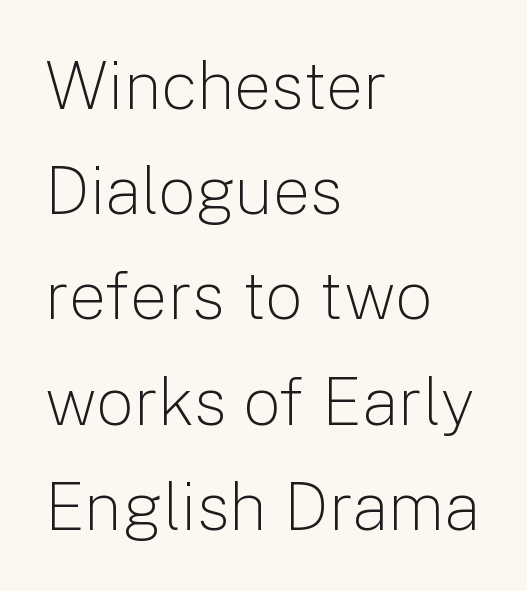
{"serif": "no", "italic": "no", "bold": "no", "weight": "light", "width": "normal", "stroke_contrast": "low", "x_height": "medium", "monospaced": "no", "underline": "no", "align": "left", "line_spacing": "normal", "line_spacing_ratio": 1.57, "letter_spacing": "normal", "letter_spacing_em": 0.0, "glyph_px": 67}
